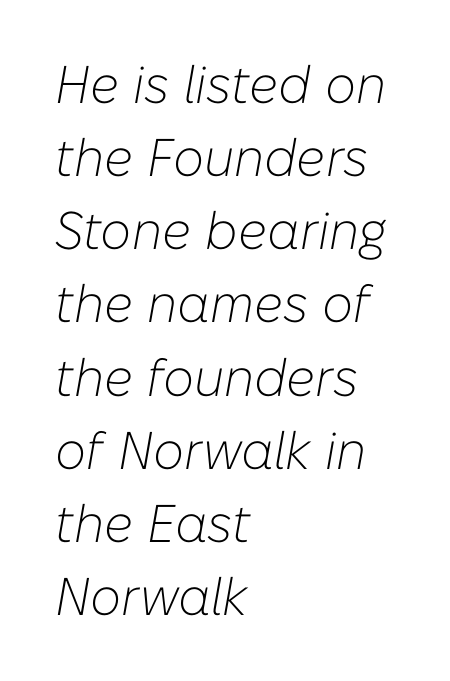
Does the copy run flush right? No — it runs flush left. Weight: not bold — regular or lighter. The words here are not underlined. The rows are spaced the way most documents space them. Nothing unusual about the tracking: characters are spaced as the font intends. Think of a printed novel: that variable character pitch is what you see here.
